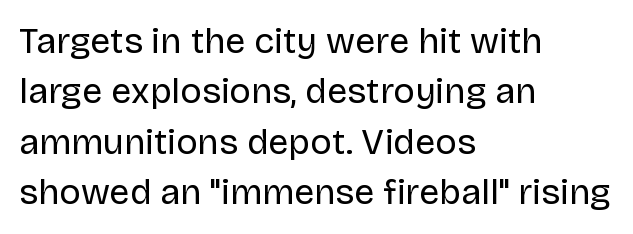
Q: Is the text bold? A: No.
Q: Is the text italic (slanted)? A: No, it is upright.
Q: Is the typeface a serif or a sans-serif typeface? A: Sans-serif.
Q: Is the text underlined? A: No.
Q: How is the paragraph aligned? A: Left-aligned.
Q: Is the spacing between letters normal or unusually wide? A: Normal.
Q: Is the spacing between lines tight, normal or loose? A: Normal.
Q: Width (condensed, normal, or wide)? A: Normal.
Q: Stroke contrast? A: Low.
Q: x-height? A: Large.
Q: Monospaced? A: No.
